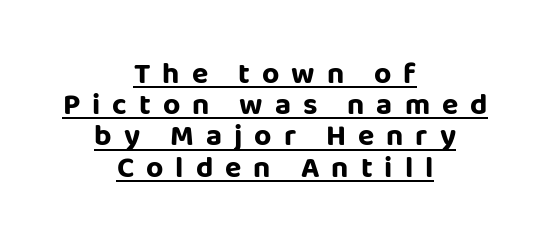
Looks like regular typesetting: each glyph gets only the width it needs. Check where the strokes stop: nothing finishes them off — pure sans. Thick stems and heavy bowls — unmistakably bold. Letter spacing: wide. The specimen includes a rule beneath the text block's lines.
